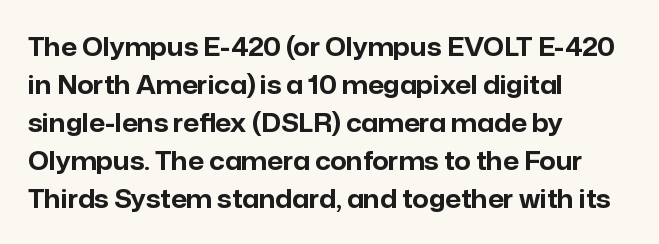
{"italic": "no", "bold": "yes", "underline": "no", "align": "left", "line_spacing": "normal", "line_spacing_ratio": 1.52, "letter_spacing": "normal", "letter_spacing_em": 0.0, "glyph_px": 25}
